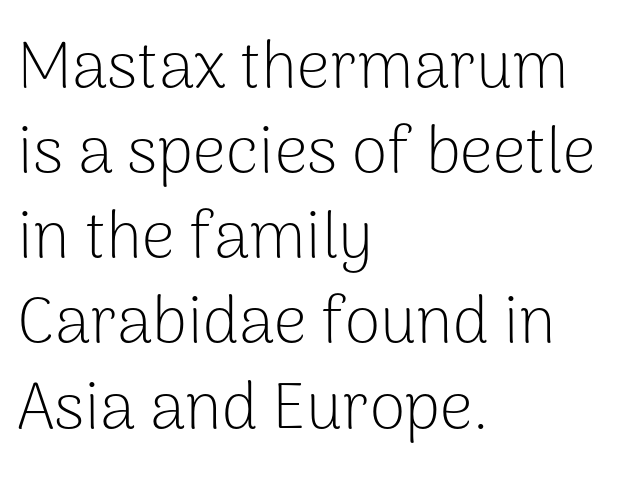
{"serif": "no", "italic": "no", "bold": "no", "weight": "light", "width": "normal", "stroke_contrast": "low", "x_height": "medium", "monospaced": "no", "underline": "no", "align": "left", "line_spacing": "normal", "line_spacing_ratio": 1.31, "letter_spacing": "normal", "letter_spacing_em": 0.0, "glyph_px": 65}
